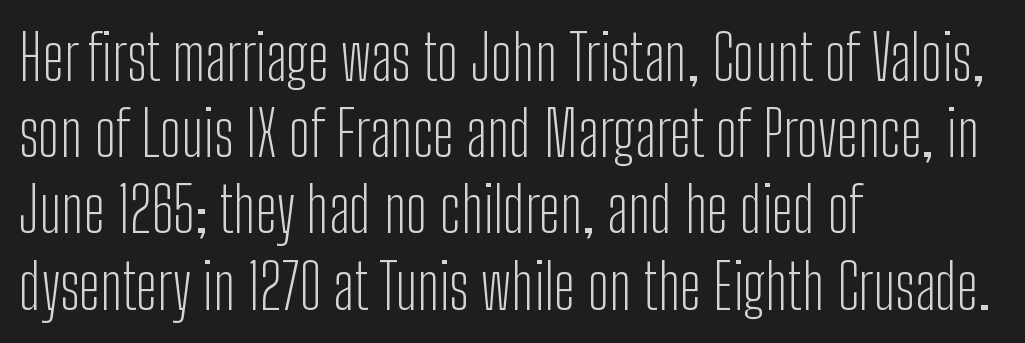
The image shows 63 px light, condensed sans-serif type, upright; set left-aligned, line spacing 1.21x, normal letter spacing, not underlined; low stroke contrast and a medium x-height.
